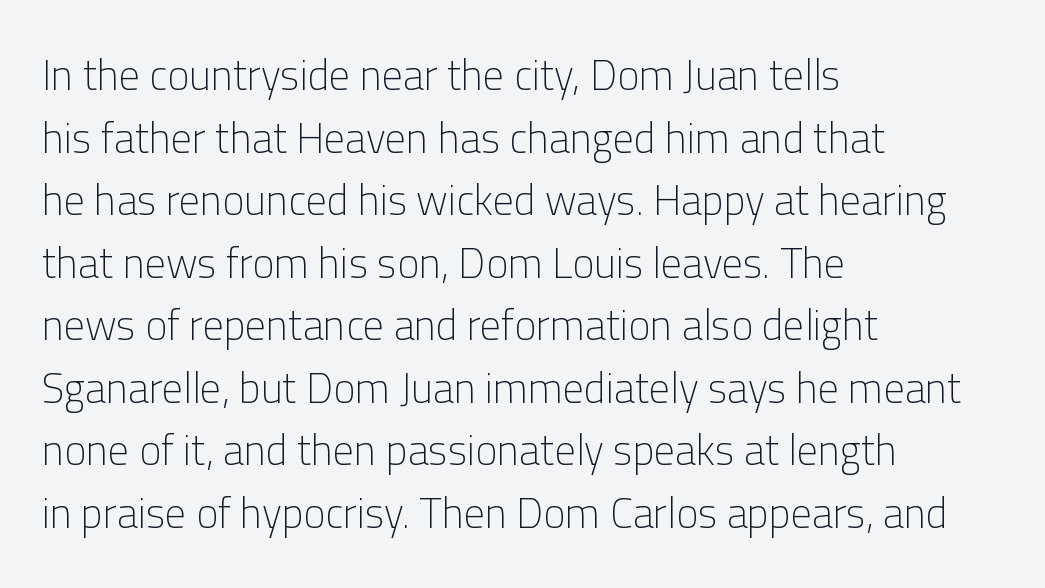
The image shows 42 px light sans-serif type, upright; set left-aligned, normal line spacing (1.49x), normal letter spacing, not underlined; low stroke contrast and a medium x-height.
